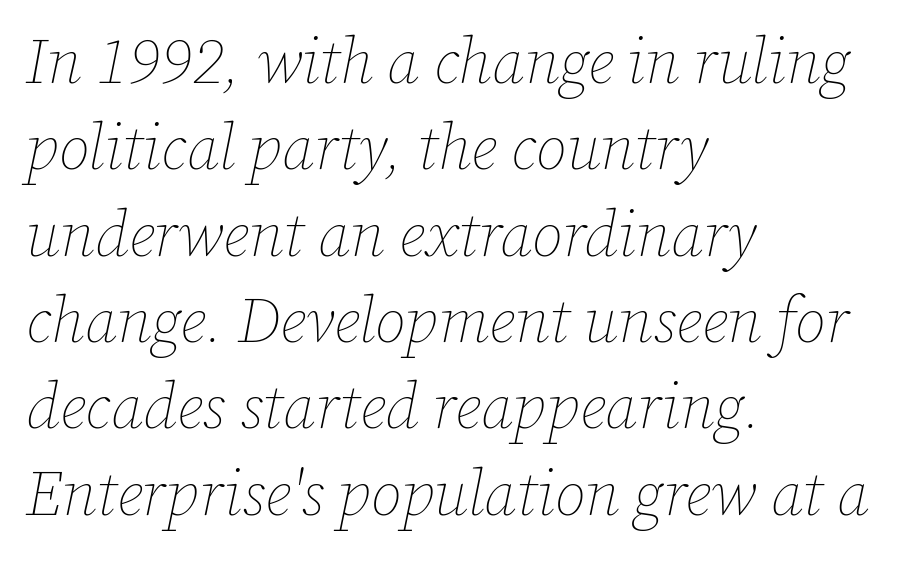
Q: Is the text bold? A: No.
Q: Is the text italic (slanted)? A: Yes, it leans right by about 12 degrees.
Q: Is the text underlined? A: No.
Q: How is the paragraph aligned? A: Left-aligned.
Q: Is the spacing between letters normal or unusually wide? A: Normal.
Q: Is the spacing between lines tight, normal or loose? A: Normal.
Q: Width (condensed, normal, or wide)? A: Normal.
Q: Stroke contrast? A: Low.
Q: x-height? A: Medium.
Q: Monospaced? A: No.
